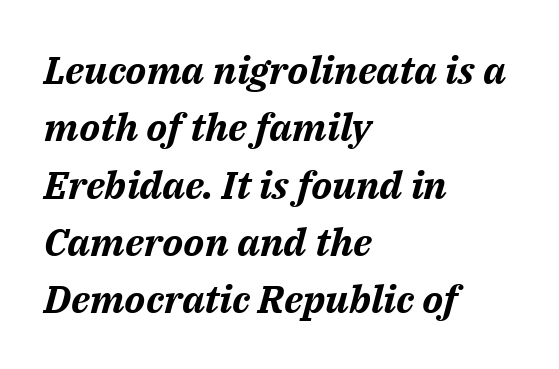
The image shows 39 px bold type, italic (leaning right); set left-aligned, normal line spacing (1.47x), normal letter spacing, not underlined; medium stroke contrast and a medium x-height.
